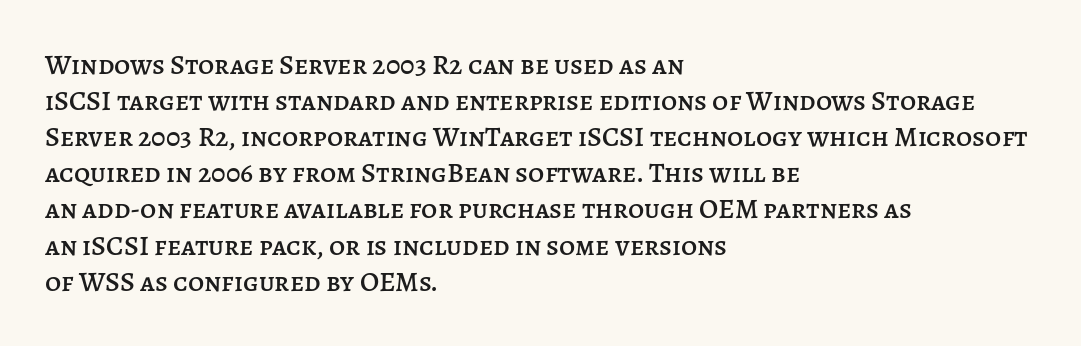
Q: Is the text italic (slanted)? A: No, it is upright.
Q: Is the text underlined? A: No.
Q: How is the paragraph aligned? A: Left-aligned.
Q: Is the spacing between letters normal or unusually wide? A: Normal.
Q: Is the spacing between lines tight, normal or loose? A: Normal.
Q: Width (condensed, normal, or wide)? A: Normal.
Q: Stroke contrast? A: Low.
Q: x-height? A: Large.
Q: Monospaced? A: No.
